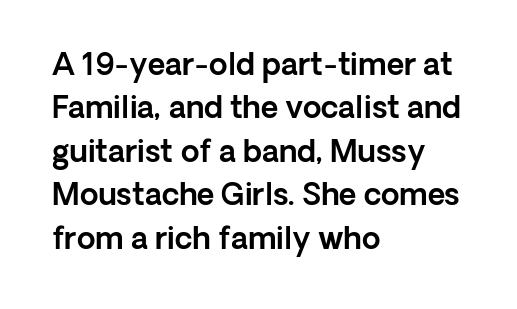
The image shows 30 px sans-serif type, upright; set left-aligned, normal line spacing (1.45x), normal letter spacing, not underlined; a medium x-height.
